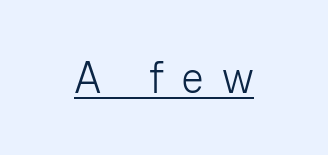
The image shows 45 px light sans-serif type, upright; set unusually wide letter spacing (+0.39 em), underlined; low stroke contrast and a medium x-height.
